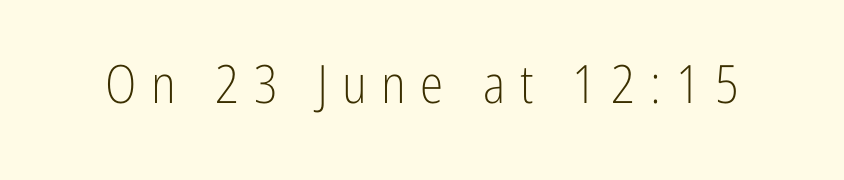
The letters advance in unequal steps, a hallmark of proportional type. The face looks like a standard text weight, possibly lighter. Bare-footed words on every line. Words appear elongated and porous because spacing is wide. The passage shown is typeset with a sans-serif family.
